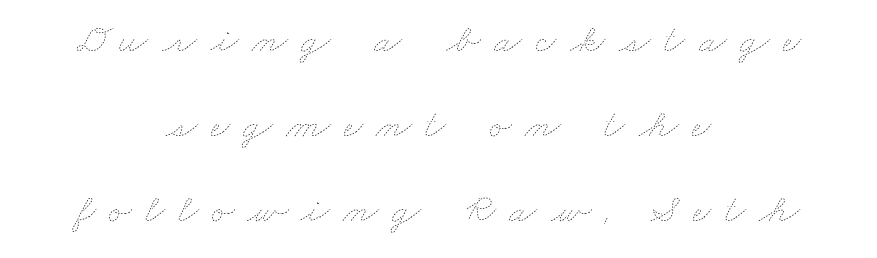
Q: Is the text bold? A: No.
Q: Is the text underlined? A: No.
Q: How is the paragraph aligned? A: Centered.
Q: Is the spacing between letters normal or unusually wide? A: Unusually wide.
Q: Is the spacing between lines tight, normal or loose? A: Loose.
Q: Width (condensed, normal, or wide)? A: Wide.
Q: Stroke contrast? A: Low.
Q: x-height? A: Small.
Q: Monospaced? A: No.
